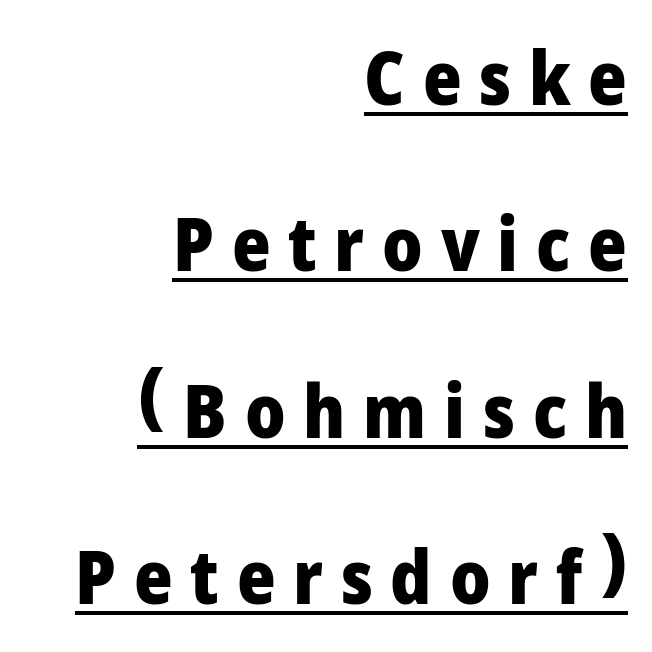
The image shows 74 px heavy sans-serif type, upright; set right-aligned, loose line spacing (2.25x), unusually wide letter spacing (+0.24 em), underlined; low stroke contrast and a medium x-height.
